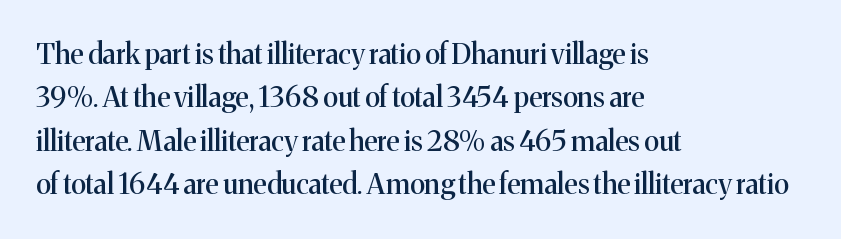
{"serif": "yes", "italic": "no", "width": "normal", "stroke_contrast": "medium", "x_height": "medium", "monospaced": "no", "underline": "no", "align": "left", "line_spacing": "normal", "line_spacing_ratio": 1.55, "letter_spacing": "normal", "letter_spacing_em": 0.0, "glyph_px": 28}
